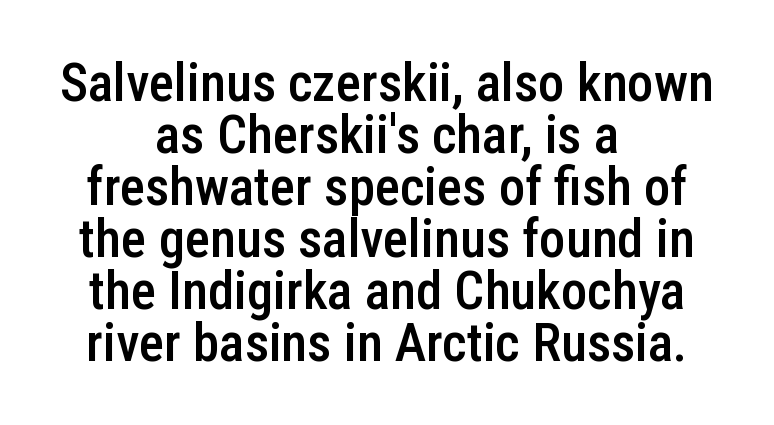
Q: Is the text bold? A: Semi-bold.
Q: Is the text italic (slanted)? A: No, it is upright.
Q: Is the typeface a serif or a sans-serif typeface? A: Sans-serif.
Q: Is the text underlined? A: No.
Q: How is the paragraph aligned? A: Centered.
Q: Is the spacing between letters normal or unusually wide? A: Normal.
Q: Is the spacing between lines tight, normal or loose? A: Tight.
Q: Width (condensed, normal, or wide)? A: Condensed.
Q: Stroke contrast? A: Low.
Q: x-height? A: Medium.
Q: Monospaced? A: No.
